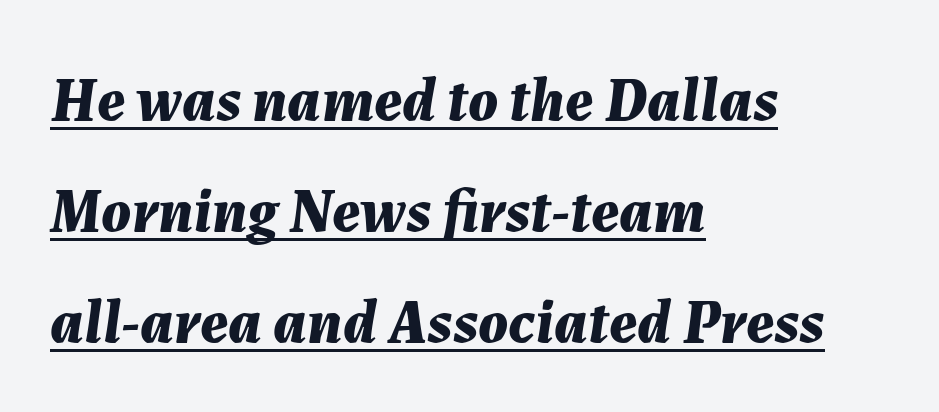
{"italic": "yes", "lean": "right", "slant_degrees": 7, "bold": "yes", "weight": "bold", "width": "normal", "stroke_contrast": "medium", "x_height": "medium", "monospaced": "no", "underline": "yes", "align": "left", "line_spacing_ratio": 1.79, "letter_spacing": "normal", "letter_spacing_em": 0.0, "glyph_px": 62}
